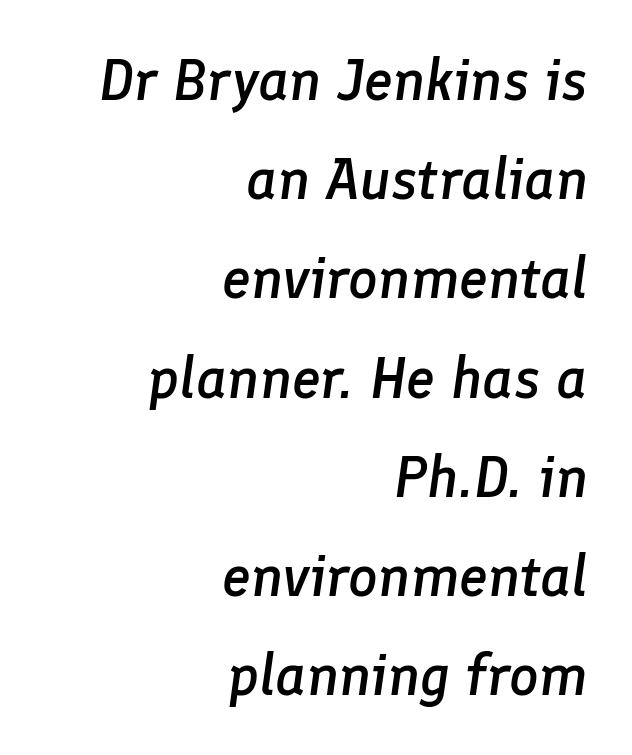
Q: Is the text bold? A: Semi-bold.
Q: Is the text italic (slanted)? A: Yes, it leans right by about 8 degrees.
Q: Is the text underlined? A: No.
Q: How is the paragraph aligned? A: Right-aligned.
Q: Is the spacing between letters normal or unusually wide? A: Normal.
Q: Width (condensed, normal, or wide)? A: Normal.
Q: Stroke contrast? A: Low.
Q: x-height? A: Medium.
Q: Monospaced? A: No.
